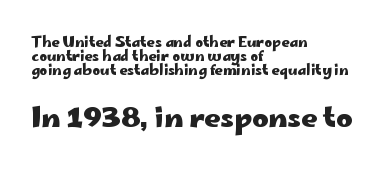
{"serif": "no", "italic": "no", "bold": "yes", "weight": "heavy", "width": "wide", "stroke_contrast": "low", "x_height": "small", "monospaced": "no", "underline": "no", "align": "left", "line_spacing": "tight", "line_spacing_ratio": 1.01, "letter_spacing": "normal", "letter_spacing_em": 0.0, "larger_block": "second", "size_ratio": 2.0, "glyph_px": 28}
